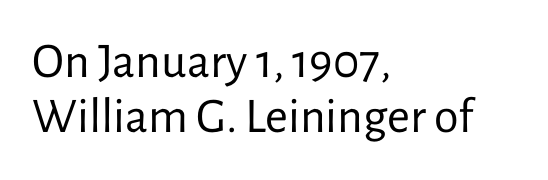
The words here are not underlined. All the whitespace from short lines collects on the right. Compared with typical body copy, the letter spacing here is the same. This rendering employs a face without finishing strokes, i.e., a sans-serif. Character widths vary here, with narrow letters taking less room than wide ones. The letters stand upright; this is a roman face.
